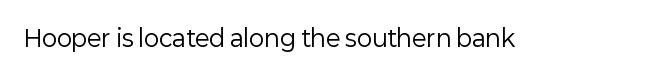
Q: Is the text bold? A: No.
Q: Is the text italic (slanted)? A: No, it is upright.
Q: Is the text underlined? A: No.
Q: Is the spacing between letters normal or unusually wide? A: Normal.
